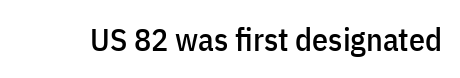
The image shows 32 px condensed sans-serif type, upright; set normal letter spacing, not underlined; low stroke contrast and a medium x-height.
